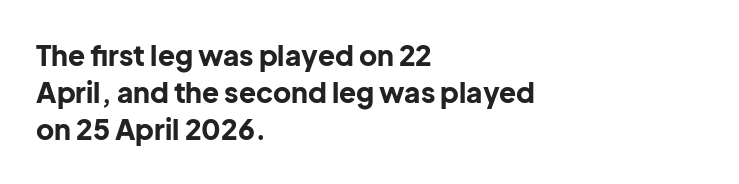
The image shows 28 px bold sans-serif type, upright; set left-aligned, normal line spacing (1.33x), normal letter spacing, not underlined; low stroke contrast and a medium x-height.
